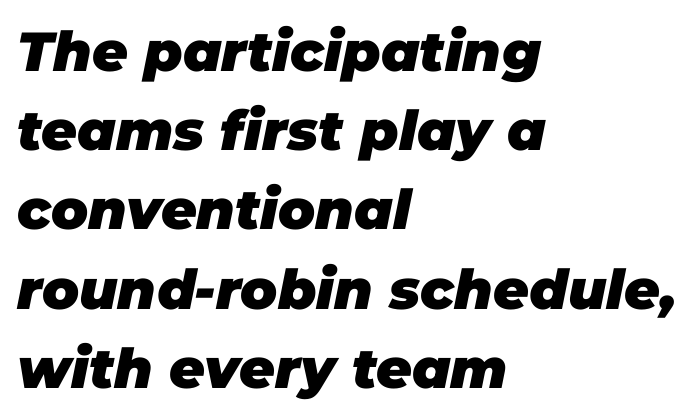
{"italic": "yes", "lean": "right", "slant_degrees": 11, "bold": "yes", "weight": "heavy", "width": "normal", "stroke_contrast": "low", "x_height": "large", "monospaced": "no", "underline": "no", "align": "left", "line_spacing": "normal", "line_spacing_ratio": 1.44, "letter_spacing": "normal", "letter_spacing_em": 0.0, "glyph_px": 55}
